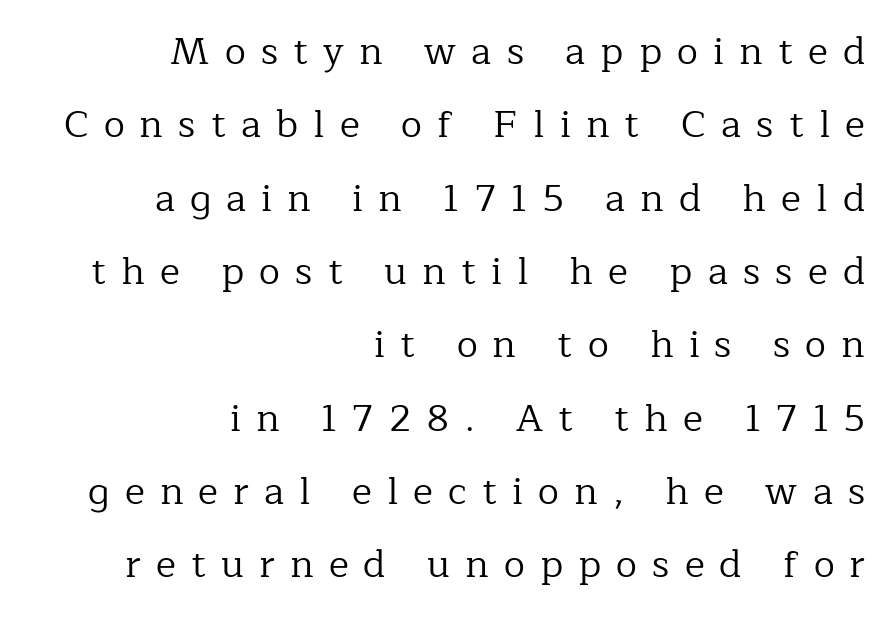
{"serif": "yes", "italic": "no", "bold": "no", "weight": "regular", "width": "normal", "stroke_contrast": "low", "x_height": "medium", "monospaced": "no", "underline": "no", "align": "right", "line_spacing": "loose", "line_spacing_ratio": 1.93, "letter_spacing": "wide", "letter_spacing_em": 0.4, "glyph_px": 38}
